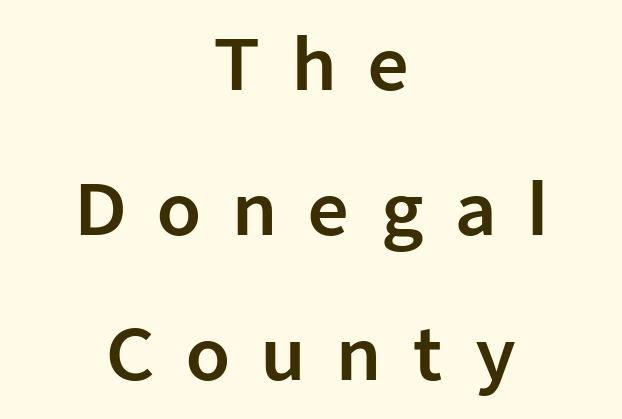
Has an underline been added? It has not. Think of a printed novel: that variable character pitch is what you see here. Honestly, the rows look like they've been pulled way apart. Vertical strokes here are truly vertical. What kind of face is this? One without serifs — a sans. The paragraph has two soft edges and a firm central axis.
